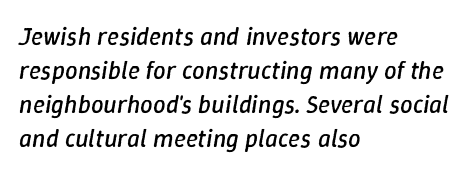
The image shows 25 px text type, italic (leaning right); set left-aligned, normal line spacing (1.36x), normal letter spacing, not underlined.
